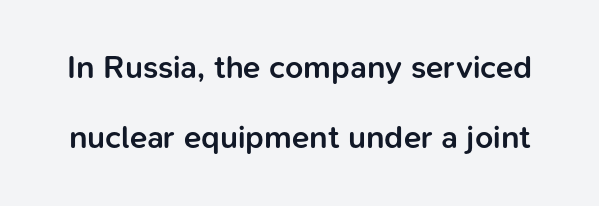
The image shows 32 px semibold sans-serif type, upright; set loose line spacing (2.19x), normal letter spacing, not underlined; low stroke contrast and a medium x-height.
